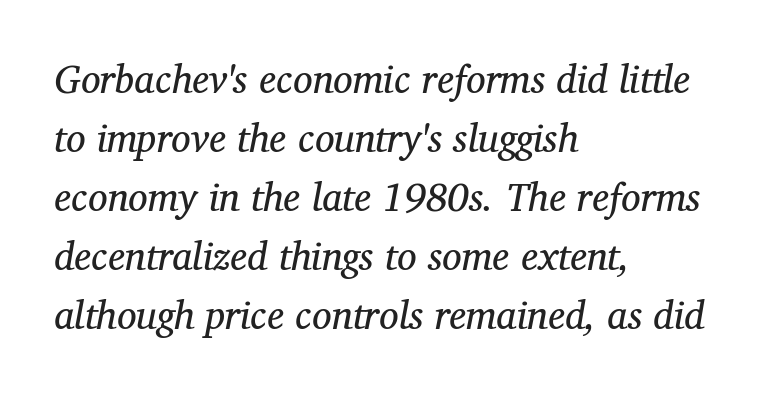
The image shows 39 px regular-weight serif type, italic (leaning right); set left-aligned, normal line spacing (1.51x), normal letter spacing, not underlined; medium stroke contrast and a medium x-height.
